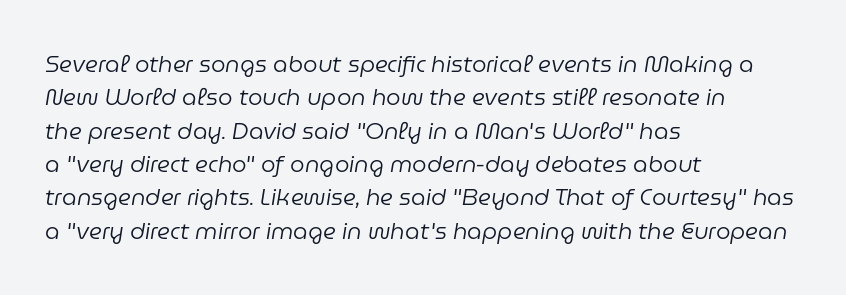
The image shows 23 px text type, italic (leaning right); set left-aligned, normal line spacing (1.45x), normal letter spacing, not underlined.
